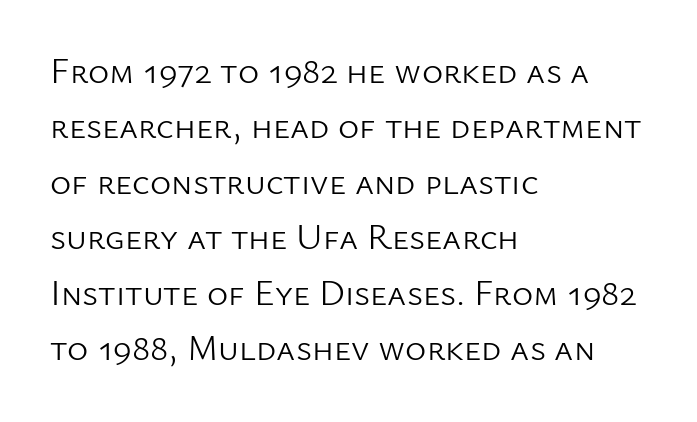
{"serif": "no", "italic": "no", "bold": "no", "weight": "light", "width": "normal", "stroke_contrast": "low", "x_height": "medium", "monospaced": "no", "underline": "no", "align": "left", "line_spacing": "normal", "line_spacing_ratio": 1.54, "letter_spacing": "normal", "letter_spacing_em": 0.0, "glyph_px": 36}
